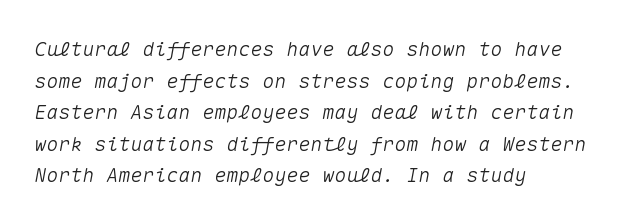
{"italic": "yes", "lean": "right", "slant_degrees": 10, "underline": "no", "align": "left", "line_spacing": "normal", "line_spacing_ratio": 1.58, "letter_spacing": "normal", "letter_spacing_em": 0.0, "glyph_px": 20}
